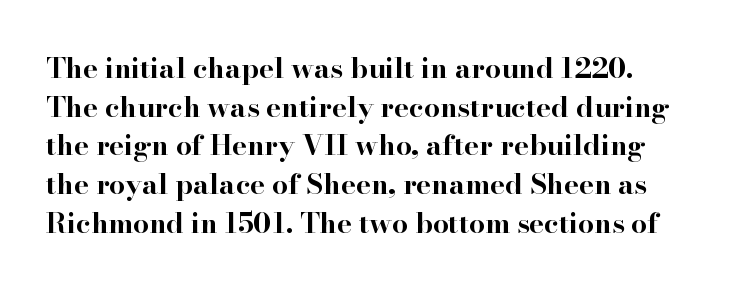
{"serif": "yes", "italic": "no", "bold": "yes", "weight": "bold", "width": "wide", "stroke_contrast": "high", "x_height": "small", "monospaced": "no", "underline": "no", "line_spacing": "normal", "line_spacing_ratio": 1.38, "letter_spacing": "normal", "letter_spacing_em": 0.0, "glyph_px": 28}
